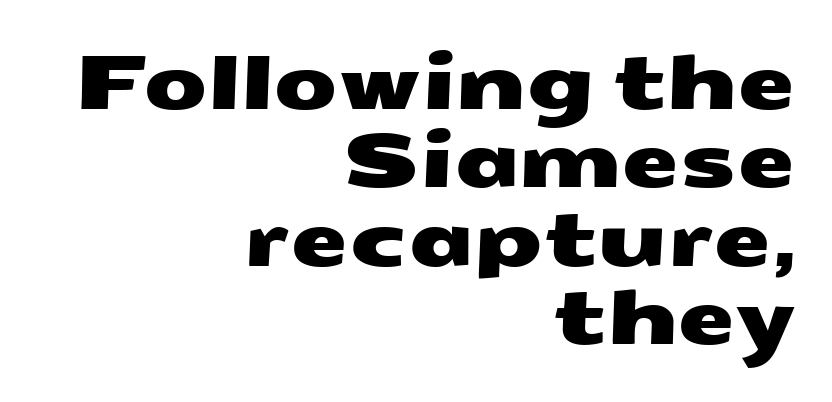
{"serif": "no", "width": "wide", "stroke_contrast": "medium", "x_height": "medium", "monospaced": "no", "underline": "no", "align": "right", "line_spacing": "tight", "line_spacing_ratio": 1.06, "letter_spacing": "normal", "letter_spacing_em": 0.0, "glyph_px": 74}
